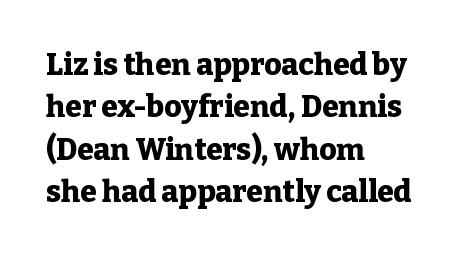
{"serif": "yes", "italic": "no", "bold": "yes", "weight": "heavy", "width": "normal", "stroke_contrast": "low", "x_height": "medium", "monospaced": "no", "underline": "no", "align": "left", "line_spacing": "normal", "line_spacing_ratio": 1.41, "letter_spacing": "normal", "letter_spacing_em": 0.0, "glyph_px": 30}
